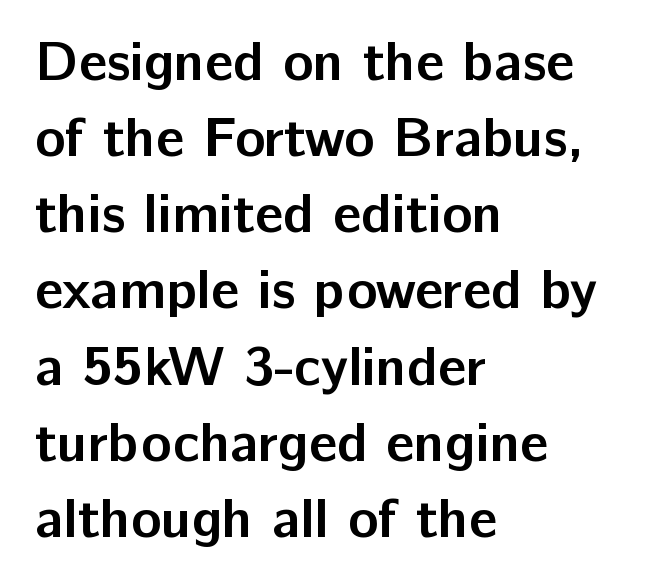
Q: Is the text bold? A: Yes.
Q: Is the text italic (slanted)? A: No, it is upright.
Q: Is the typeface a serif or a sans-serif typeface? A: Sans-serif.
Q: Is the text underlined? A: No.
Q: How is the paragraph aligned? A: Left-aligned.
Q: Is the spacing between letters normal or unusually wide? A: Normal.
Q: Is the spacing between lines tight, normal or loose? A: Normal.
Q: Width (condensed, normal, or wide)? A: Normal.
Q: Stroke contrast? A: Low.
Q: x-height? A: Medium.
Q: Monospaced? A: No.
